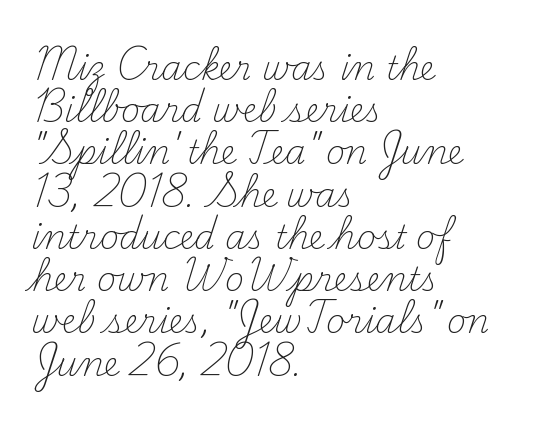
Q: Is the text bold? A: No.
Q: Is the text italic (slanted)? A: Yes.
Q: Is the text underlined? A: No.
Q: How is the paragraph aligned? A: Left-aligned.
Q: Is the spacing between letters normal or unusually wide? A: Normal.
Q: Is the spacing between lines tight, normal or loose? A: Normal.
Q: Width (condensed, normal, or wide)? A: Normal.
Q: Stroke contrast? A: Medium.
Q: x-height? A: Small.
Q: Monospaced? A: No.
